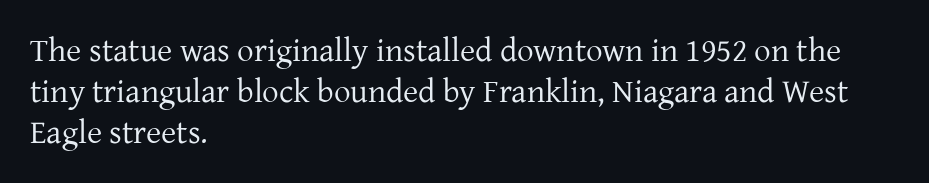
Q: Is the text bold? A: No.
Q: Is the text italic (slanted)? A: No, it is upright.
Q: Is the typeface a serif or a sans-serif typeface? A: Serif.
Q: Is the text underlined? A: No.
Q: How is the paragraph aligned? A: Left-aligned.
Q: Is the spacing between letters normal or unusually wide? A: Normal.
Q: Width (condensed, normal, or wide)? A: Normal.
Q: Stroke contrast? A: Low.
Q: x-height? A: Medium.
Q: Monospaced? A: No.
